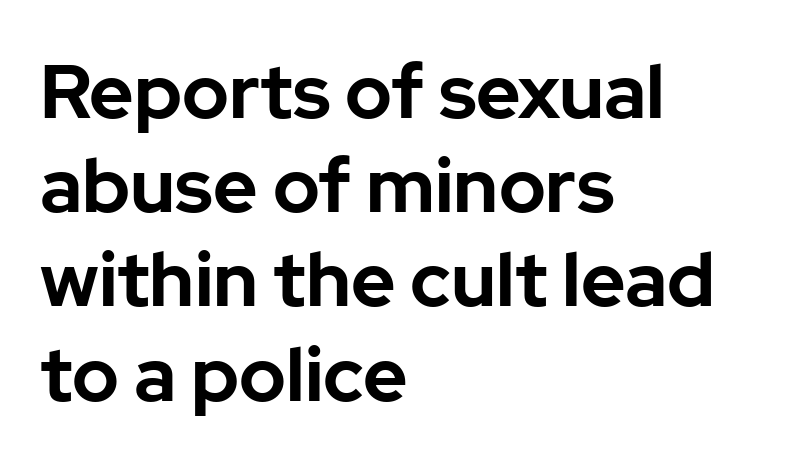
Q: Is the text bold? A: Yes.
Q: Is the text italic (slanted)? A: No, it is upright.
Q: Is the typeface a serif or a sans-serif typeface? A: Sans-serif.
Q: Is the text underlined? A: No.
Q: How is the paragraph aligned? A: Left-aligned.
Q: Is the spacing between letters normal or unusually wide? A: Normal.
Q: Width (condensed, normal, or wide)? A: Normal.
Q: Stroke contrast? A: Low.
Q: x-height? A: Medium.
Q: Monospaced? A: No.
